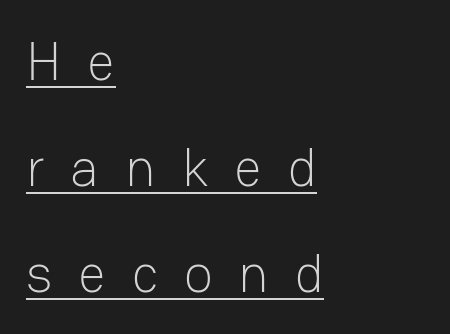
The image shows 54 px light sans-serif type, upright; set left-aligned, loose line spacing (1.96x), unusually wide letter spacing (+0.48 em), underlined; low stroke contrast and a medium x-height.
